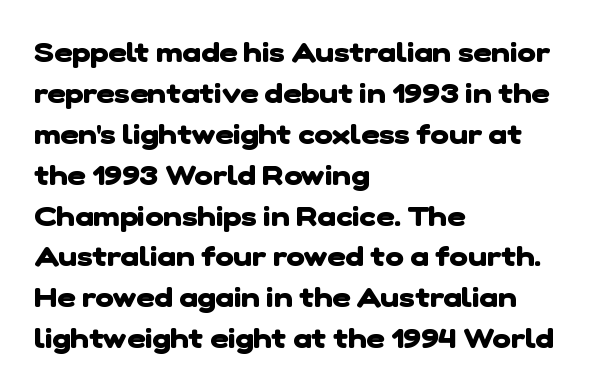
The image shows 28 px heavy sans-serif type; set left-aligned, normal line spacing (1.46x), normal letter spacing, not underlined; low stroke contrast and a medium x-height.
